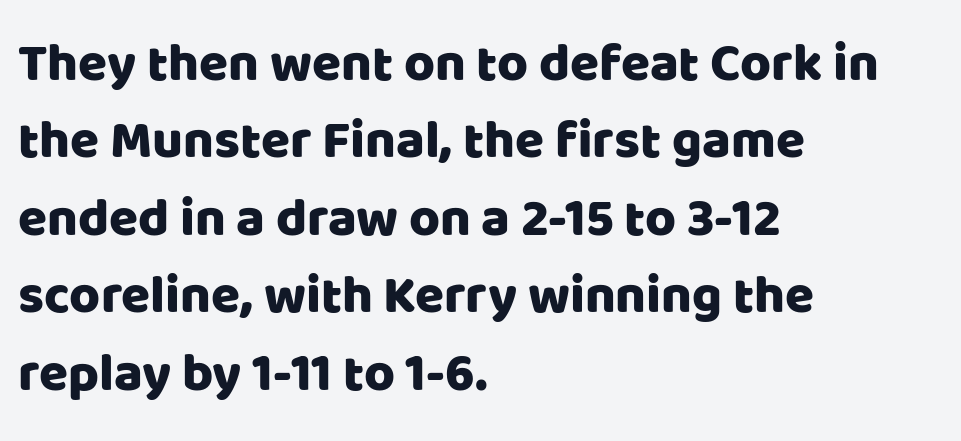
Look at the bottom of the vertical strokes: they stop flat, with no serifs. Nothing unusual about the tracking: characters are spaced as the font intends. This is the regular roman posture of the typeface. Notice how the passage keeps a crisp vertical edge on the left only. Honestly, there is no underline to notice here at all. Looks like regular typesetting: each glyph gets only the width it needs.
